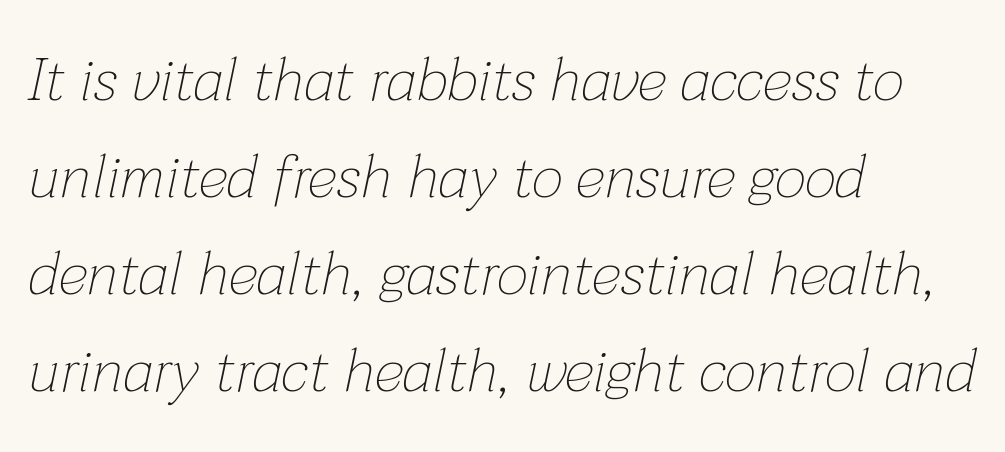
Q: Is the text bold? A: No.
Q: Is the text italic (slanted)? A: Yes, it leans right by about 12 degrees.
Q: Is the text underlined? A: No.
Q: How is the paragraph aligned? A: Left-aligned.
Q: Is the spacing between letters normal or unusually wide? A: Normal.
Q: Is the spacing between lines tight, normal or loose? A: Normal.
Q: Width (condensed, normal, or wide)? A: Normal.
Q: Stroke contrast? A: Low.
Q: x-height? A: Medium.
Q: Monospaced? A: No.
